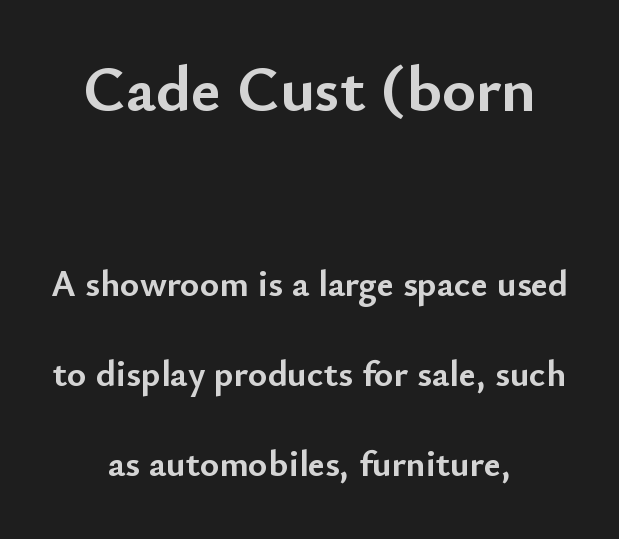
Looks like regular typesetting: each glyph gets only the width it needs. The leading is generous, giving the passage an open texture. Tracking here is standard; glyphs follow each other at the usual distance. The letters stand upright; this is a roman face. Chunky letters — that's bold for sure. The string is rendered with underlining switched off.
